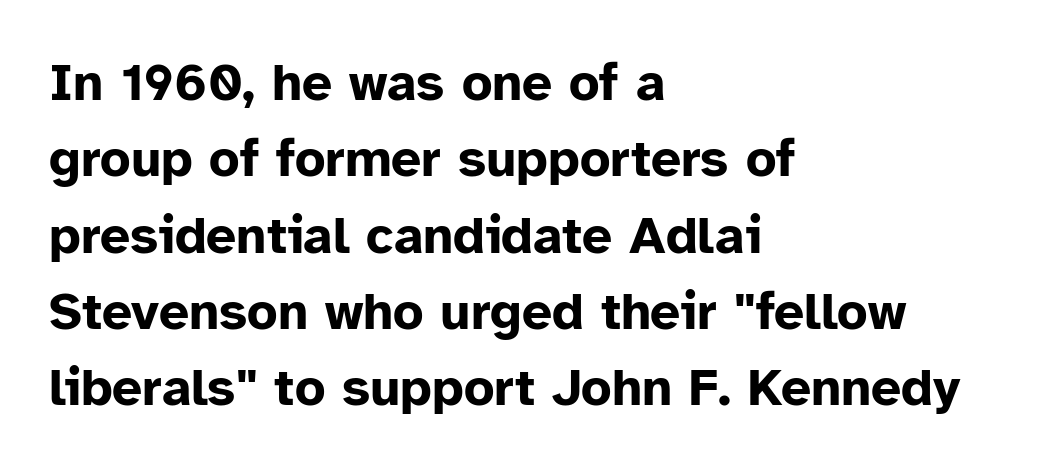
The image shows 53 px bold sans-serif type, upright; set left-aligned, normal line spacing (1.44x), normal letter spacing, not underlined; low stroke contrast and a medium x-height.
